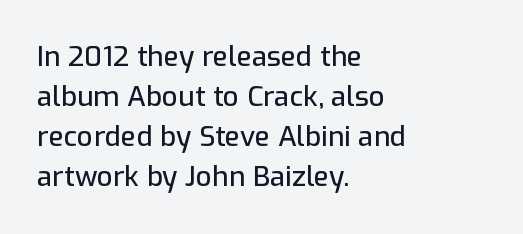
{"serif": "no", "italic": "no", "width": "normal", "stroke_contrast": "low", "x_height": "medium", "monospaced": "no", "underline": "no", "align": "left", "line_spacing": "normal", "line_spacing_ratio": 1.43, "letter_spacing": "normal", "letter_spacing_em": 0.0, "glyph_px": 28}
